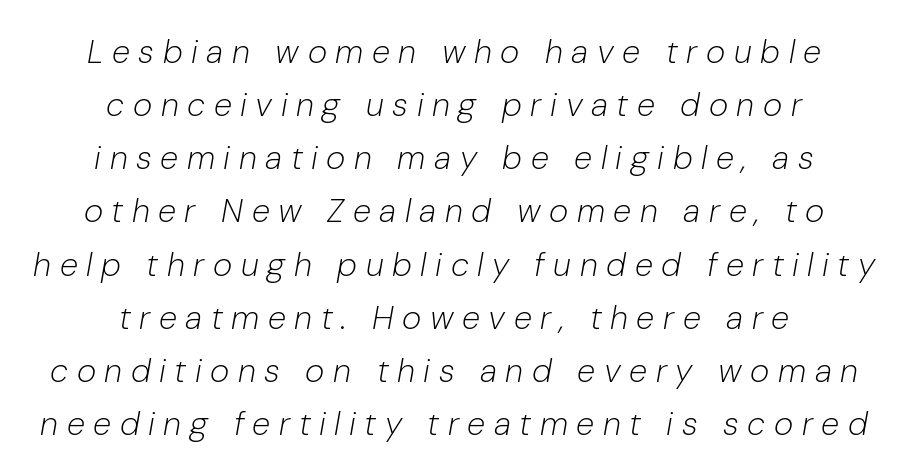
Q: Is the text bold? A: No.
Q: Is the text italic (slanted)? A: Yes, it leans right by about 10 degrees.
Q: Is the text underlined? A: No.
Q: How is the paragraph aligned? A: Centered.
Q: Is the spacing between letters normal or unusually wide? A: Unusually wide.
Q: Is the spacing between lines tight, normal or loose? A: Normal.
Q: Width (condensed, normal, or wide)? A: Normal.
Q: Stroke contrast? A: Low.
Q: x-height? A: Medium.
Q: Monospaced? A: No.
